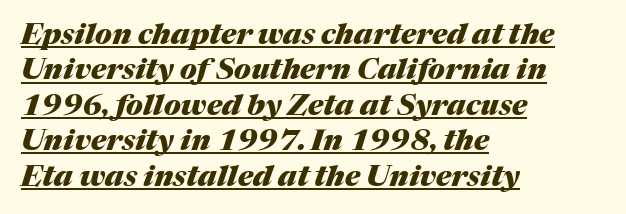
The rendered words wear a rule along their underside. The gaps between neighbouring characters are ordinary and unremarkable. Do the characters align in a grid? No, the font is proportional. The font's italic variant was chosen for this text. Horizontally, the lines are justified to the leading edge only.
